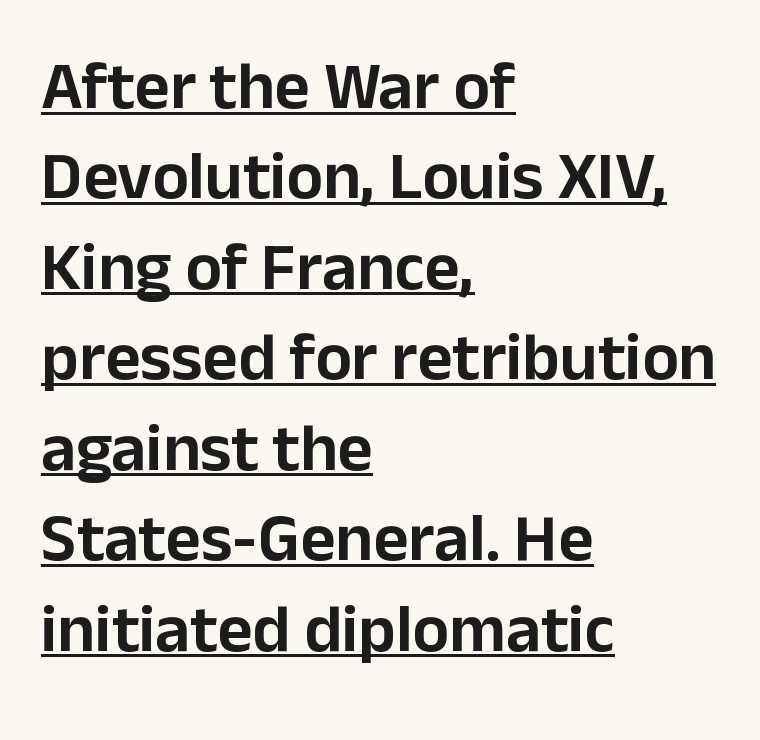
Q: Is the text italic (slanted)? A: No, it is upright.
Q: Is the typeface a serif or a sans-serif typeface? A: Sans-serif.
Q: Is the text underlined? A: Yes.
Q: How is the paragraph aligned? A: Left-aligned.
Q: Is the spacing between letters normal or unusually wide? A: Normal.
Q: Is the spacing between lines tight, normal or loose? A: Normal.
Q: Width (condensed, normal, or wide)? A: Normal.
Q: Stroke contrast? A: Low.
Q: x-height? A: Medium.
Q: Monospaced? A: No.
